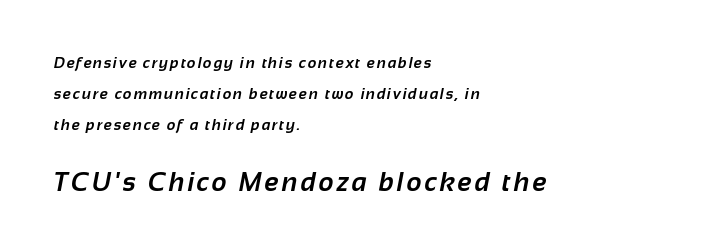
The image shows 26 px bold type; set left-aligned, loose line spacing (2.06x), not underlined; the second (bottom) block is 1.73x larger.
